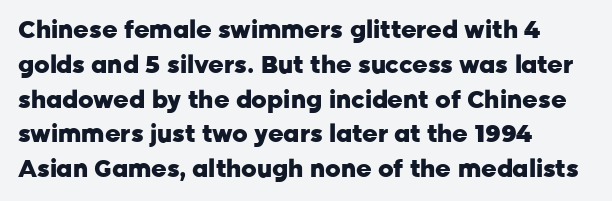
Q: Is the text bold? A: Yes.
Q: Is the text italic (slanted)? A: No, it is upright.
Q: Is the text underlined? A: No.
Q: How is the paragraph aligned? A: Left-aligned.
Q: Is the spacing between letters normal or unusually wide? A: Normal.
Q: Is the spacing between lines tight, normal or loose? A: Normal.
